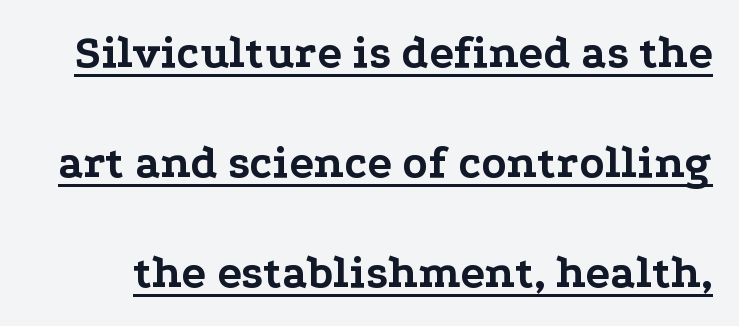
{"serif": "yes", "italic": "no", "bold": "yes", "weight": "bold", "width": "wide", "stroke_contrast": "low", "x_height": "medium", "monospaced": "no", "underline": "yes", "line_spacing": "loose", "line_spacing_ratio": 2.39, "letter_spacing": "normal", "letter_spacing_em": 0.0, "glyph_px": 46}
